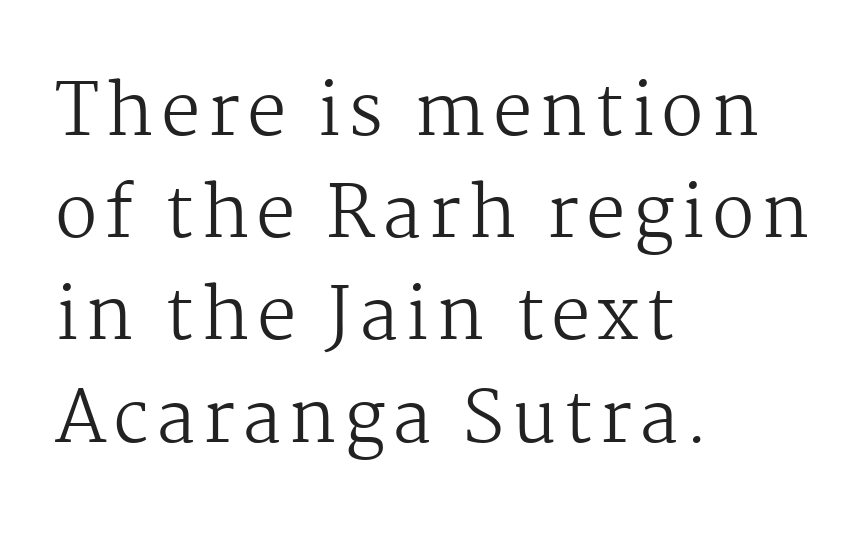
The image shows 71 px regular-weight serif type, upright; set left-aligned, normal line spacing (1.44x), not underlined; medium stroke contrast and a medium x-height.
